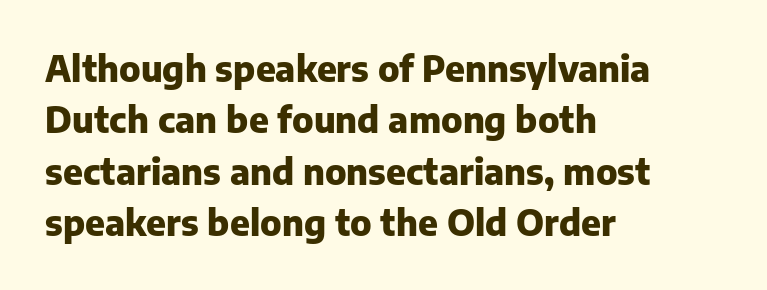
Q: Is the text bold? A: Yes.
Q: Is the text italic (slanted)? A: No, it is upright.
Q: Is the typeface a serif or a sans-serif typeface? A: Sans-serif.
Q: Is the text underlined? A: No.
Q: How is the paragraph aligned? A: Left-aligned.
Q: Is the spacing between letters normal or unusually wide? A: Normal.
Q: Is the spacing between lines tight, normal or loose? A: Normal.
Q: Width (condensed, normal, or wide)? A: Normal.
Q: Stroke contrast? A: Low.
Q: x-height? A: Medium.
Q: Monospaced? A: No.
